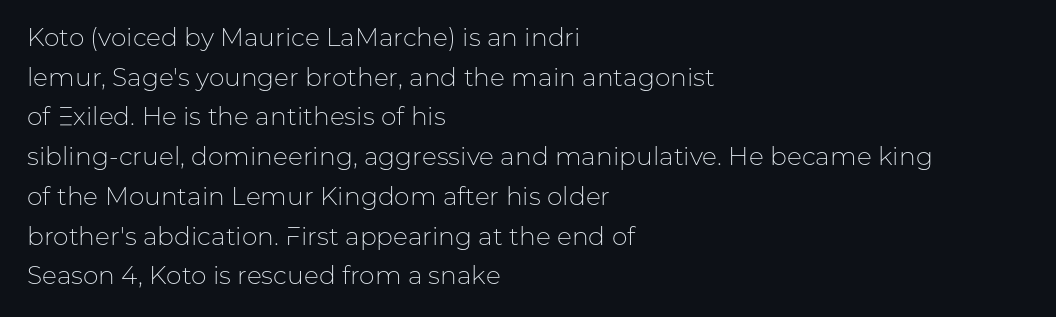
{"italic": "no", "bold": "no", "underline": "no", "align": "left", "line_spacing": "normal", "line_spacing_ratio": 1.59, "letter_spacing": "normal", "letter_spacing_em": 0.0, "glyph_px": 25}
